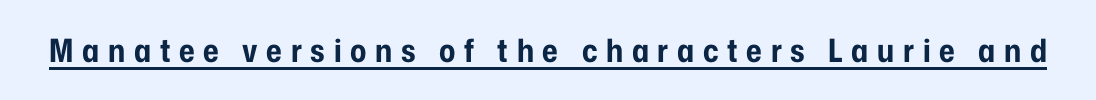
The image shows 32 px bold, condensed sans-serif type, upright; set unusually wide letter spacing (+0.27 em), underlined; low stroke contrast and a medium x-height.
